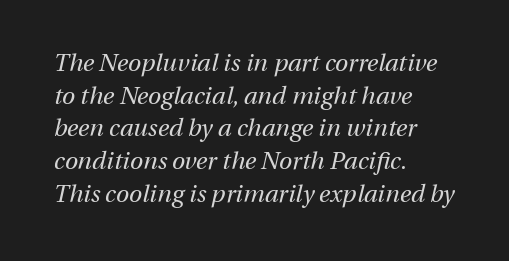
The image shows 24 px text type, italic (leaning right); set left-aligned, normal line spacing (1.36x), normal letter spacing, not underlined.
